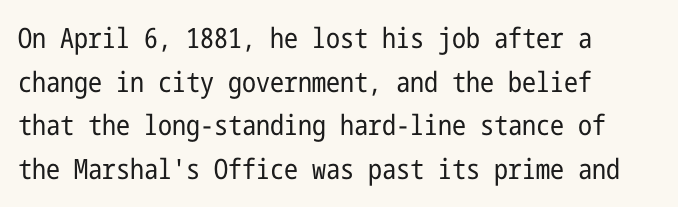
{"serif": "no", "italic": "no", "bold": "no", "weight": "regular", "width": "condensed", "stroke_contrast": "low", "x_height": "medium", "underline": "no", "align": "left", "line_spacing": "normal", "line_spacing_ratio": 1.56, "letter_spacing": "normal", "letter_spacing_em": 0.0, "glyph_px": 28}
